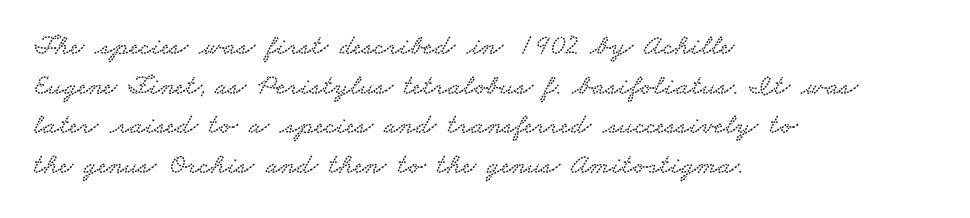
{"serif": "yes", "width": "wide", "stroke_contrast": "low", "x_height": "small", "monospaced": "no", "underline": "no", "align": "left", "line_spacing": "normal", "line_spacing_ratio": 1.37, "letter_spacing": "normal", "letter_spacing_em": 0.0, "glyph_px": 29}
